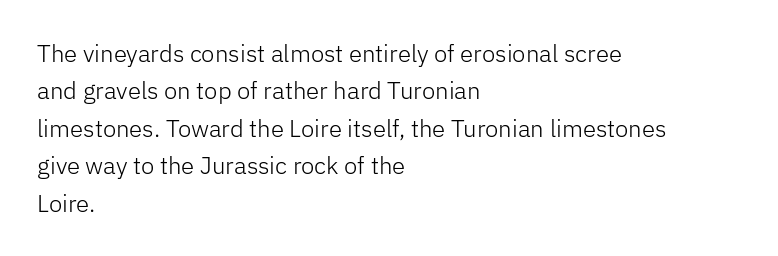
The image shows 24 px text type, upright; set left-aligned, normal line spacing (1.56x), normal letter spacing, not underlined.
